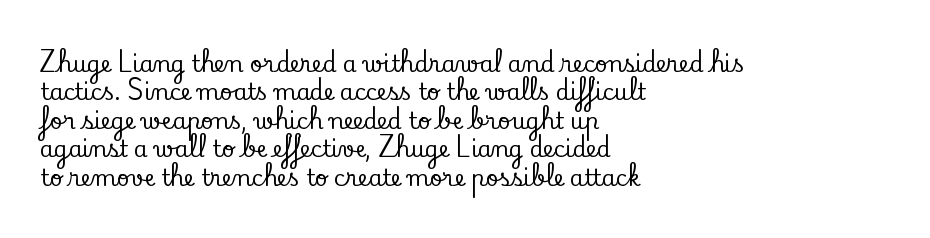
{"italic": "no", "underline": "no", "align": "left", "line_spacing": "normal", "line_spacing_ratio": 1.29, "letter_spacing": "normal", "letter_spacing_em": 0.0, "glyph_px": 22}
